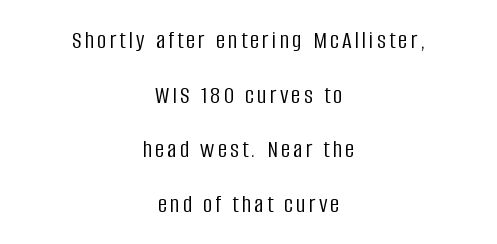
The image shows 26 px text type, upright; set centered, loose line spacing (2.1x), not underlined.
